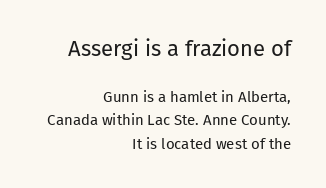
Summary of vertical rhythm: regular, with standard interline spacing. Scale decreases going downward across the two blocks. Alignment: flush right. Do the letters lean? They stand straight. Vertical stems look standard width or narrower in stroke.
